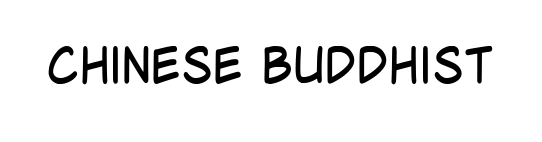
{"serif": "no", "italic": "no", "bold": "no", "weight": "regular", "width": "condensed", "stroke_contrast": "low", "x_height": "large", "monospaced": "no", "underline": "no", "letter_spacing": "normal", "letter_spacing_em": 0.0, "glyph_px": 49}
